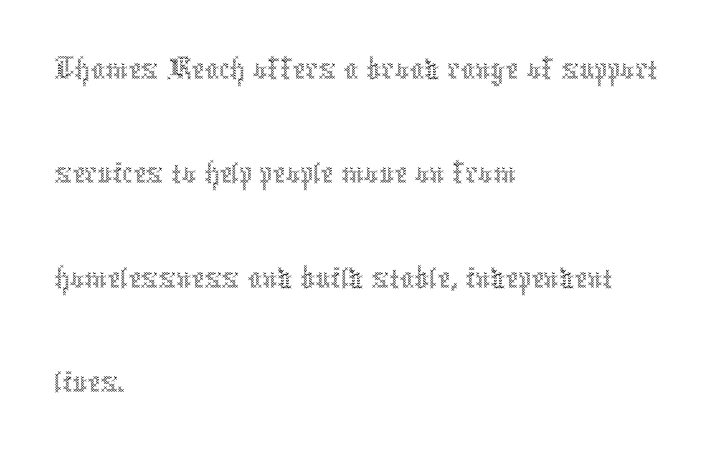
Q: Is the text bold? A: No.
Q: Is the text italic (slanted)? A: No, it is upright.
Q: Is the text underlined? A: No.
Q: How is the paragraph aligned? A: Left-aligned.
Q: Is the spacing between letters normal or unusually wide? A: Normal.
Q: Is the spacing between lines tight, normal or loose? A: Normal.
Q: Width (condensed, normal, or wide)? A: Condensed.
Q: x-height? A: Medium.
Q: Monospaced? A: No.
